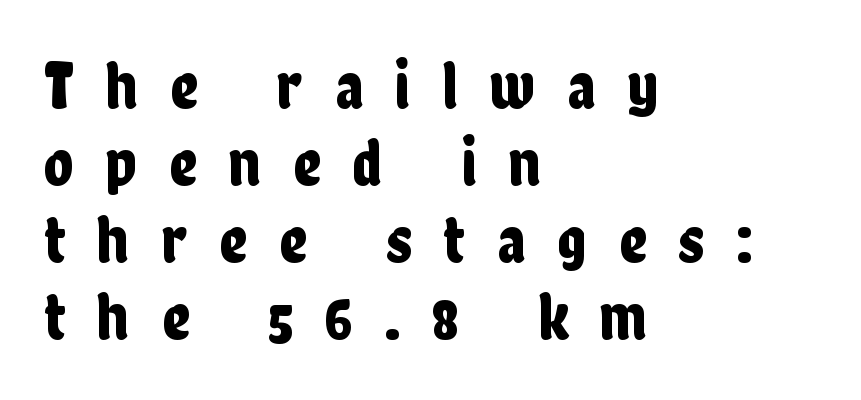
The designer dialed line spacing down below the default. There is plenty of visible air inserted between adjacent glyphs. Looks like regular typesetting: each glyph gets only the width it needs. A clean baseline with only descenders dipping below it.
